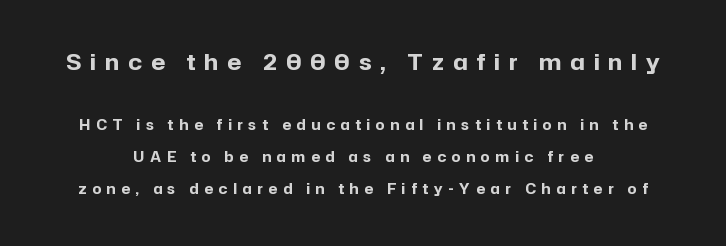
Regarding leading, the lines here are spaced well apart. Short and long lines alike share a common midpoint. The passage shown begins with its larger block and ends with its smaller one. Short note: letters widely spaced. Has an underline been added? It has not. Thick stems and heavy bowls — unmistakably bold.
